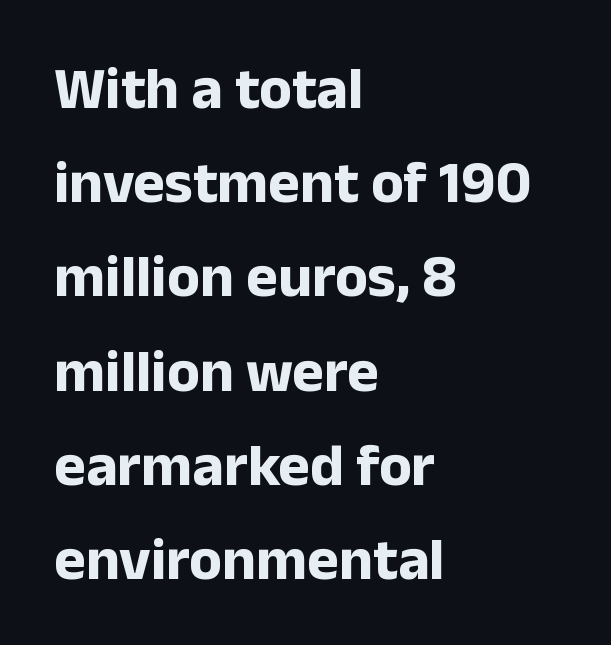
Q: Is the text bold? A: Yes.
Q: Is the text italic (slanted)? A: No, it is upright.
Q: Is the typeface a serif or a sans-serif typeface? A: Sans-serif.
Q: Is the text underlined? A: No.
Q: How is the paragraph aligned? A: Left-aligned.
Q: Is the spacing between letters normal or unusually wide? A: Normal.
Q: Is the spacing between lines tight, normal or loose? A: Normal.
Q: Width (condensed, normal, or wide)? A: Normal.
Q: Stroke contrast? A: Low.
Q: x-height? A: Medium.
Q: Monospaced? A: No.
